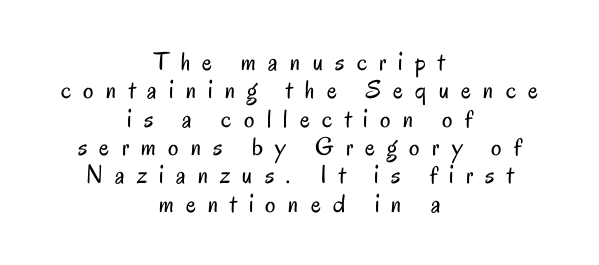
The image shows 26 px text type, upright; set centered, tight line spacing (1.09x), unusually wide letter spacing (+0.47 em), not underlined.
